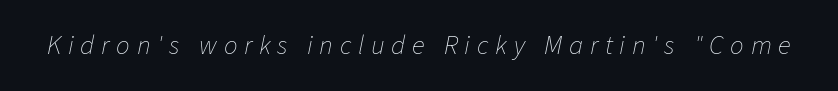
Glance below the letters and you will spot only blank space. The weight tops out at a normal text grade. Students, note that the glyphs here are deliberately spaced far apart. Does the lettering tilt? It does — this is italic.
